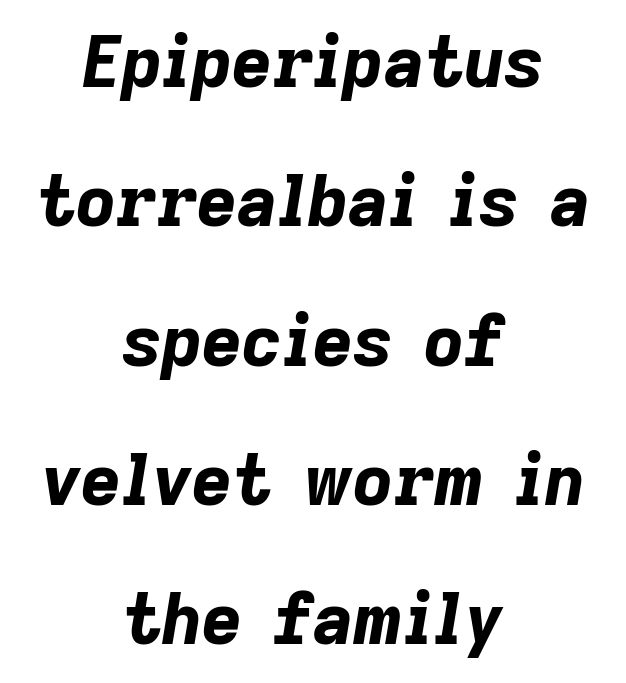
{"italic": "yes", "lean": "right", "slant_degrees": 9, "bold": "yes", "weight": "bold", "width": "normal", "stroke_contrast": "low", "x_height": "medium", "monospaced": "no", "underline": "no", "align": "center", "line_spacing": "loose", "line_spacing_ratio": 1.99, "letter_spacing": "normal", "letter_spacing_em": 0.0, "glyph_px": 70}
